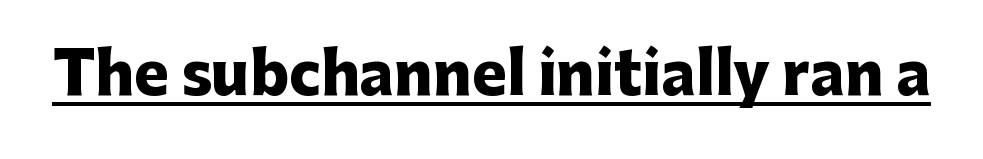
{"serif": "no", "italic": "no", "bold": "yes", "weight": "heavy", "width": "normal", "stroke_contrast": "low", "x_height": "medium", "monospaced": "no", "underline": "yes", "letter_spacing": "normal", "letter_spacing_em": 0.0, "glyph_px": 58}
